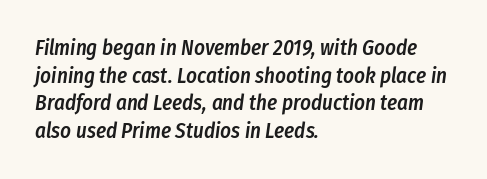
Summary of weight: moderately heavy, a semibold. Compared with ordinary roman type, these characters are visibly tilted. Letters rest on an invisible, unmarked baseline. Each new line begins a customary step beneath the previous one. Typeset ragged right — the left edge is the straight one. A typesetter would call this zero additional tracking.
